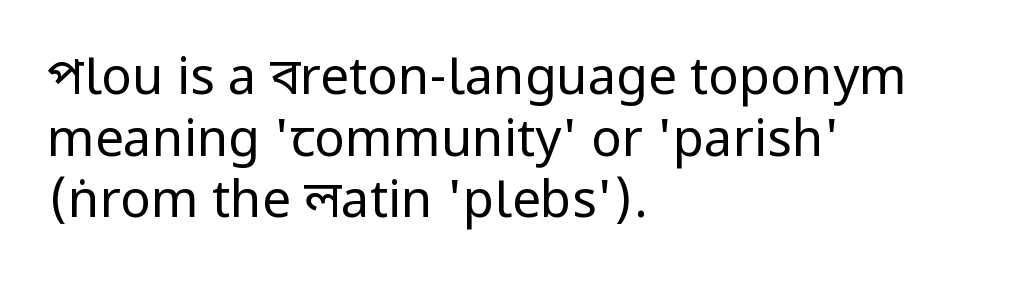
Type style note: lacks serifs. One-word summary of the alignment: left. No word sits above an underline. It's the straight-up-and-down kind of type. Compared with a typical body face, this is equally light or lighter still.
